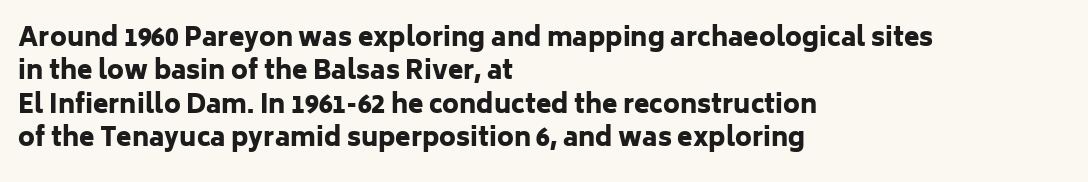
Q: Is the text bold? A: Yes.
Q: Is the text italic (slanted)? A: No, it is upright.
Q: Is the text underlined? A: No.
Q: How is the paragraph aligned? A: Left-aligned.
Q: Is the spacing between letters normal or unusually wide? A: Normal.
Q: Is the spacing between lines tight, normal or loose? A: Normal.
